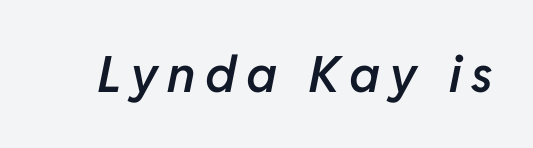
Q: Is the text bold? A: Semi-bold.
Q: Is the text italic (slanted)? A: Yes, it leans right by about 11 degrees.
Q: Is the text underlined? A: No.
Q: Width (condensed, normal, or wide)? A: Normal.
Q: Stroke contrast? A: Low.
Q: x-height? A: Medium.
Q: Monospaced? A: No.
